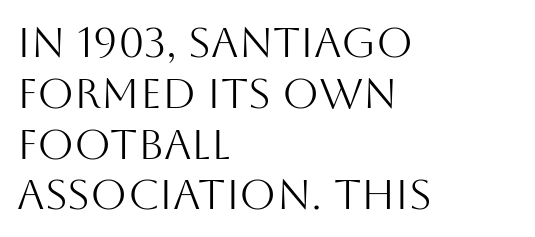
Q: Is the text bold? A: No.
Q: Is the text italic (slanted)? A: No, it is upright.
Q: Is the typeface a serif or a sans-serif typeface? A: Sans-serif.
Q: Is the text underlined? A: No.
Q: How is the paragraph aligned? A: Left-aligned.
Q: Is the spacing between letters normal or unusually wide? A: Normal.
Q: Width (condensed, normal, or wide)? A: Normal.
Q: Stroke contrast? A: Medium.
Q: x-height? A: Large.
Q: Monospaced? A: No.
